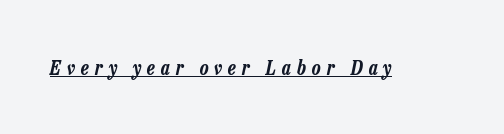
Q: Is the text italic (slanted)? A: Yes, it leans right by about 13 degrees.
Q: Is the text underlined? A: Yes.
Q: Is the spacing between letters normal or unusually wide? A: Unusually wide.
